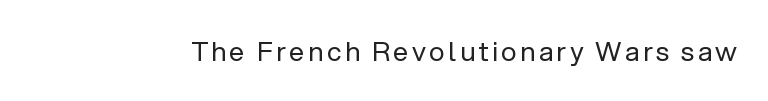
The space directly below the letters is spotless. The letters look calm and open, with moderate or lighter stems. Notice how the stems are strictly vertical — no italics here.
